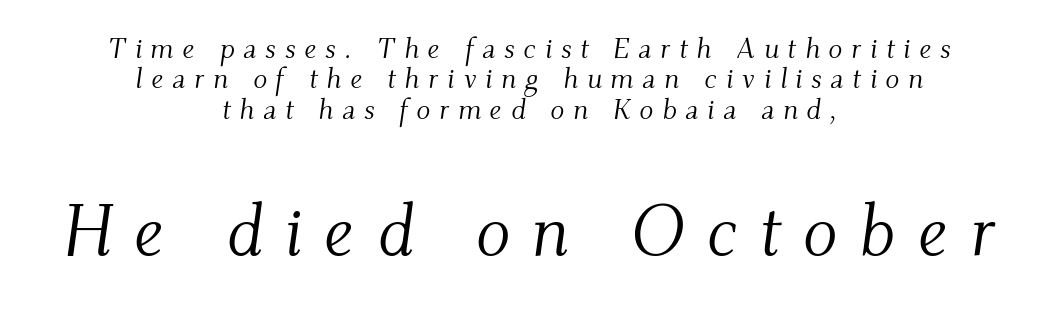
Q: Is the text bold? A: No.
Q: Is the text italic (slanted)? A: Yes, it leans right by about 9 degrees.
Q: Is the typeface a serif or a sans-serif typeface? A: Serif.
Q: Is the text underlined? A: No.
Q: How is the paragraph aligned? A: Centered.
Q: Is the spacing between letters normal or unusually wide? A: Unusually wide.
Q: Is the spacing between lines tight, normal or loose? A: Tight.
Q: Which block of text is set in a larger size, the first (top) or the second (bottom)? A: The second (bottom) one.
Q: Width (condensed, normal, or wide)? A: Normal.
Q: Stroke contrast? A: Medium.
Q: x-height? A: Small.
Q: Monospaced? A: No.
